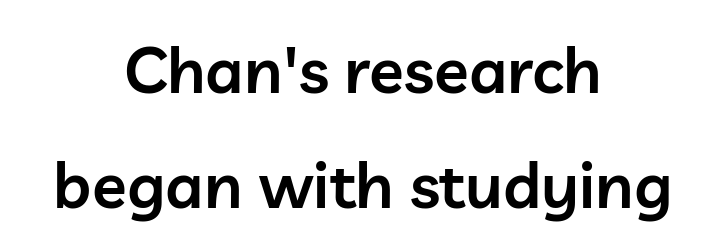
{"serif": "no", "italic": "no", "bold": "semi", "weight": "semibold", "width": "normal", "stroke_contrast": "low", "x_height": "medium", "monospaced": "no", "underline": "no", "align": "center", "line_spacing_ratio": 1.79, "letter_spacing": "normal", "letter_spacing_em": 0.0, "glyph_px": 64}
